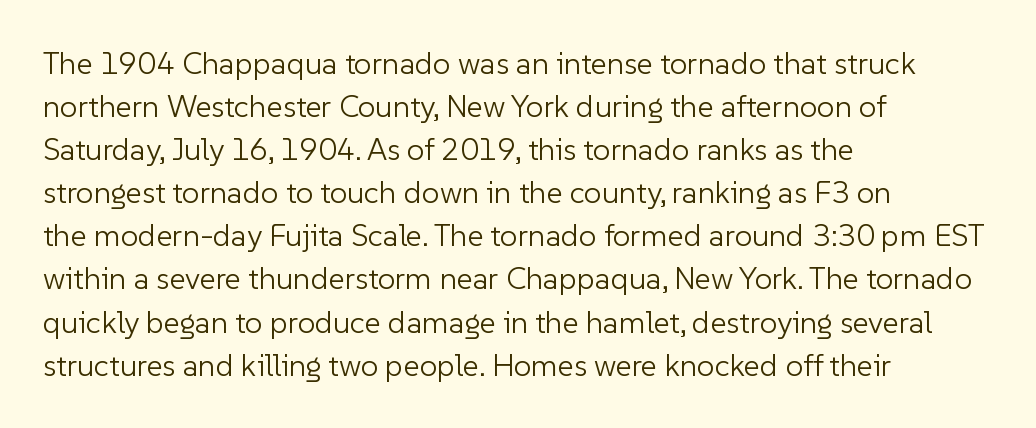
The image shows 31 px light sans-serif type, upright; set left-aligned, normal line spacing (1.39x), normal letter spacing, not underlined; low stroke contrast and a medium x-height.
